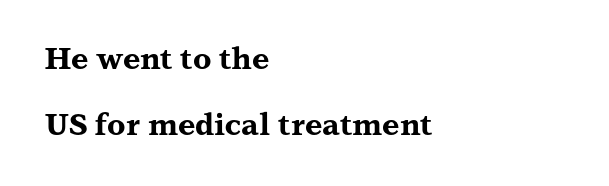
Q: Is the text bold? A: Yes.
Q: Is the text italic (slanted)? A: No, it is upright.
Q: Is the typeface a serif or a sans-serif typeface? A: Serif.
Q: Is the text underlined? A: No.
Q: How is the paragraph aligned? A: Left-aligned.
Q: Is the spacing between letters normal or unusually wide? A: Normal.
Q: Is the spacing between lines tight, normal or loose? A: Loose.
Q: Width (condensed, normal, or wide)? A: Wide.
Q: Stroke contrast? A: Medium.
Q: x-height? A: Medium.
Q: Monospaced? A: No.
